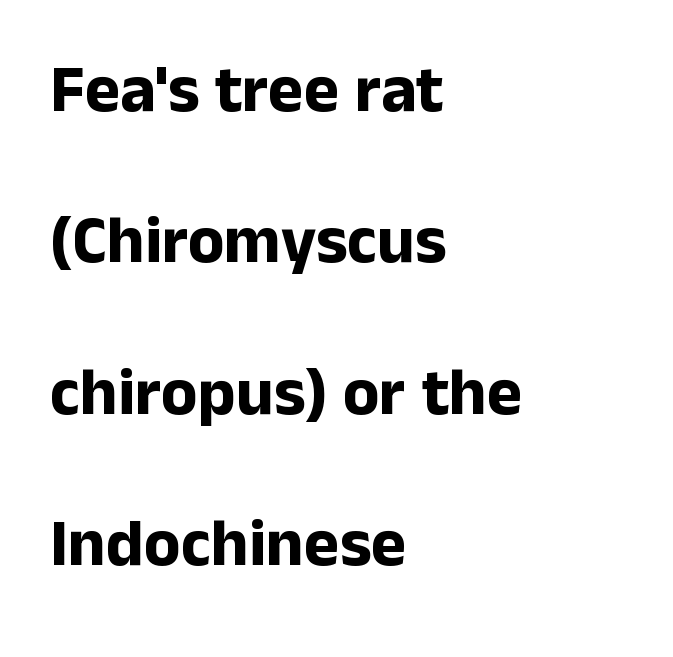
{"serif": "no", "italic": "no", "bold": "yes", "weight": "bold", "width": "normal", "stroke_contrast": "low", "x_height": "medium", "monospaced": "no", "underline": "no", "align": "left", "line_spacing": "loose", "line_spacing_ratio": 2.26, "letter_spacing": "normal", "letter_spacing_em": 0.0, "glyph_px": 67}
